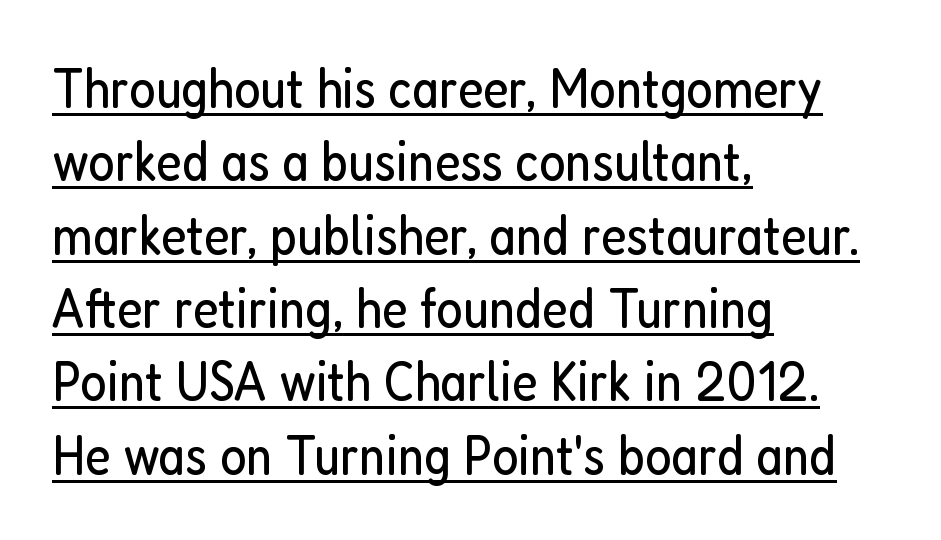
Q: Is the text bold? A: No.
Q: Is the text italic (slanted)? A: No, it is upright.
Q: Is the typeface a serif or a sans-serif typeface? A: Sans-serif.
Q: Is the text underlined? A: Yes.
Q: How is the paragraph aligned? A: Left-aligned.
Q: Is the spacing between letters normal or unusually wide? A: Normal.
Q: Is the spacing between lines tight, normal or loose? A: Normal.
Q: Width (condensed, normal, or wide)? A: Condensed.
Q: Stroke contrast? A: Low.
Q: x-height? A: Medium.
Q: Monospaced? A: No.
